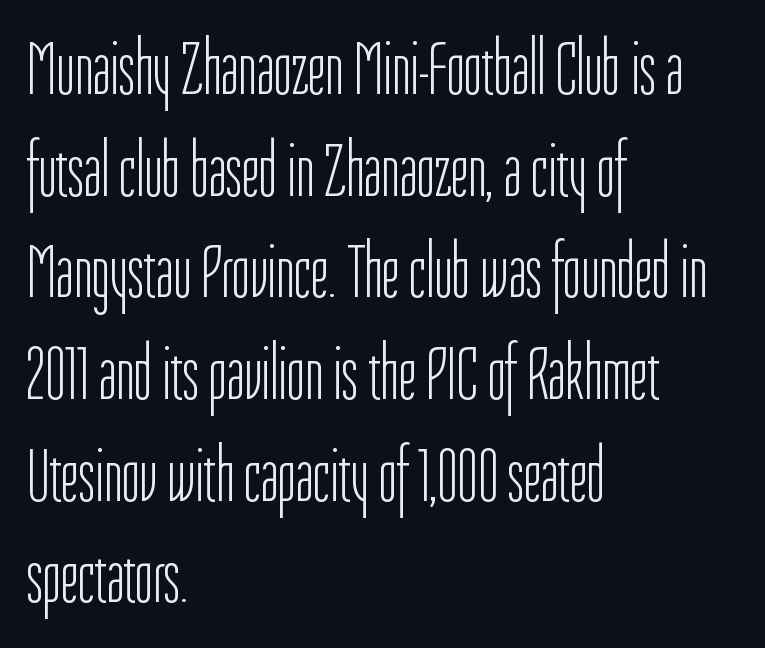
{"serif": "no", "italic": "no", "bold": "no", "weight": "light", "width": "condensed", "stroke_contrast": "low", "x_height": "medium", "monospaced": "no", "underline": "no", "align": "left", "line_spacing": "normal", "line_spacing_ratio": 1.32, "letter_spacing": "normal", "letter_spacing_em": 0.0, "glyph_px": 77}
